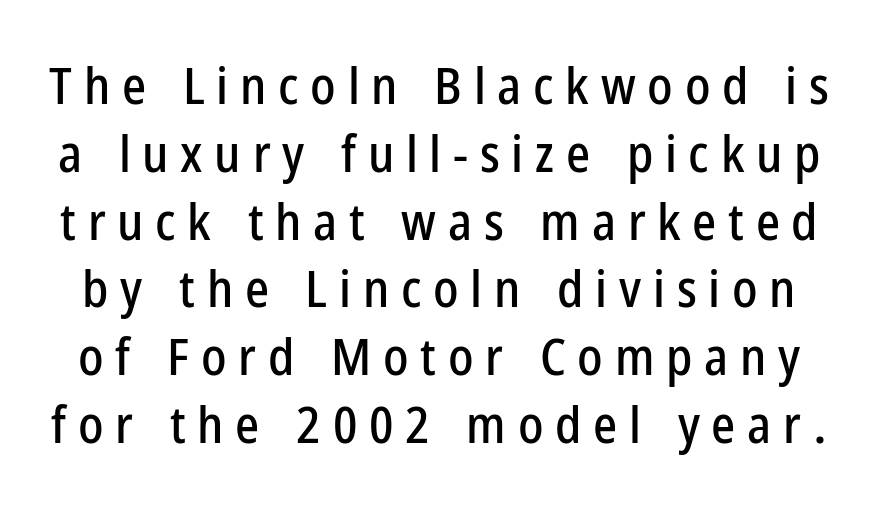
{"serif": "no", "italic": "no", "width": "condensed", "stroke_contrast": "low", "x_height": "medium", "monospaced": "no", "underline": "no", "line_spacing": "normal", "line_spacing_ratio": 1.33, "letter_spacing": "wide", "letter_spacing_em": 0.23, "glyph_px": 51}
